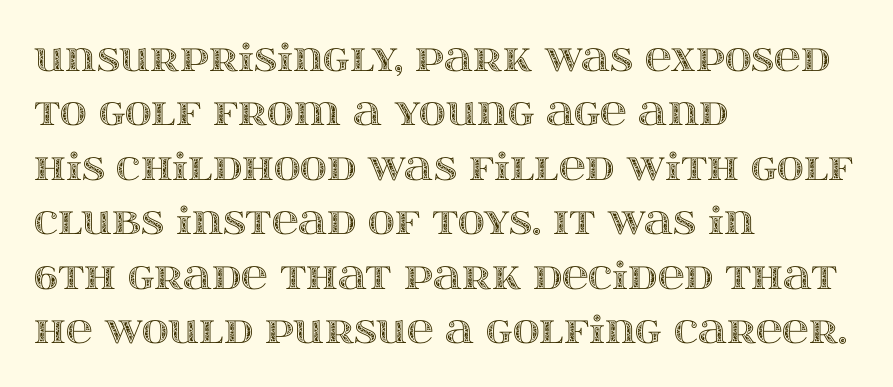
The image shows 37 px wide type, upright; set left-aligned, normal line spacing (1.47x), normal letter spacing, not underlined; a large x-height.
